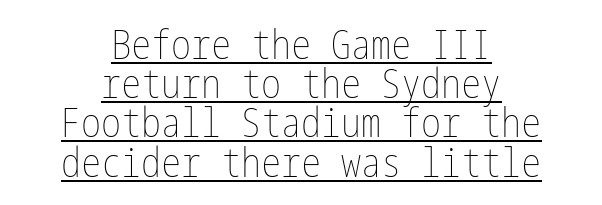
Q: Is the text bold? A: No.
Q: Is the text italic (slanted)? A: No, it is upright.
Q: Is the text underlined? A: Yes.
Q: How is the paragraph aligned? A: Centered.
Q: Is the spacing between letters normal or unusually wide? A: Normal.
Q: Is the spacing between lines tight, normal or loose? A: Tight.
Q: Width (condensed, normal, or wide)? A: Condensed.
Q: Stroke contrast? A: Low.
Q: x-height? A: Medium.
